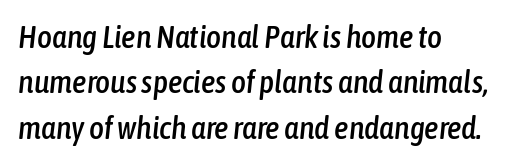
{"italic": "yes", "lean": "right", "slant_degrees": 6, "width": "condensed", "stroke_contrast": "low", "x_height": "medium", "monospaced": "no", "underline": "no", "align": "left", "line_spacing": "normal", "line_spacing_ratio": 1.42, "letter_spacing": "normal", "letter_spacing_em": 0.0, "glyph_px": 32}
